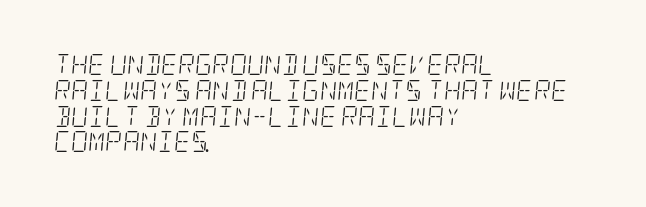
{"italic": "yes", "lean": "right", "slant_degrees": 5, "bold": "no", "underline": "no", "align": "left", "line_spacing_ratio": 1.23, "letter_spacing": "normal", "letter_spacing_em": 0.0, "glyph_px": 21}
